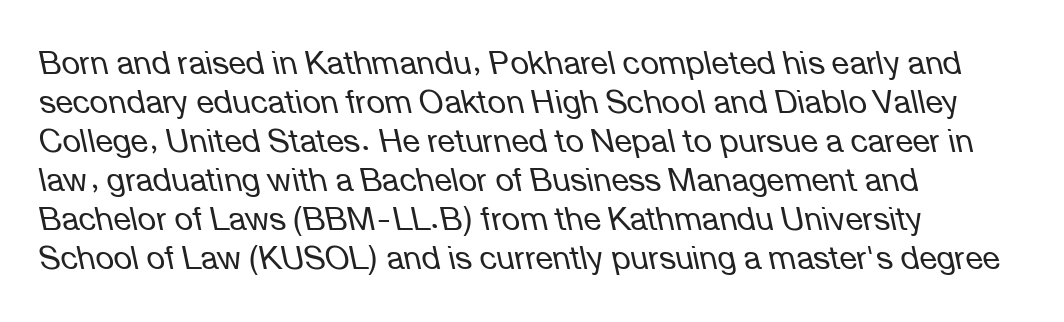
Observe the lean: these are italic letterforms. The letters advance in unequal steps, a hallmark of proportional type. In CSS terms this would be text-align: left. What stands out about the letter spacing? Nothing — it is the standard amount. Nothing heavy about these letters — not bold at all. The string is rendered with underlining switched off.
